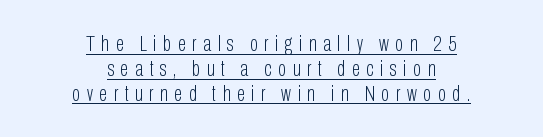
The image shows 22 px text type, upright; set centered, tight line spacing (1.13x), unusually wide letter spacing (+0.29 em), underlined.
